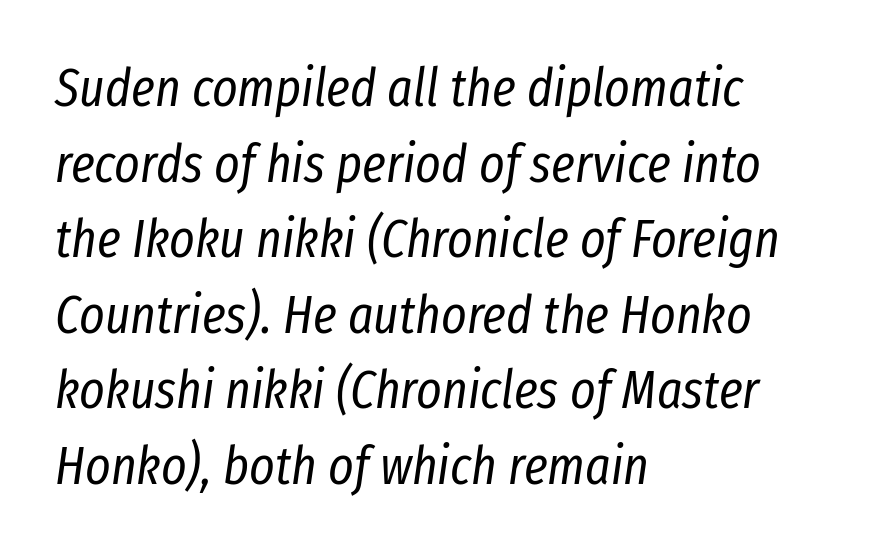
The image shows 54 px regular-weight, condensed type, italic (leaning right); set left-aligned, normal line spacing (1.4x), normal letter spacing, not underlined; low stroke contrast and a medium x-height.
